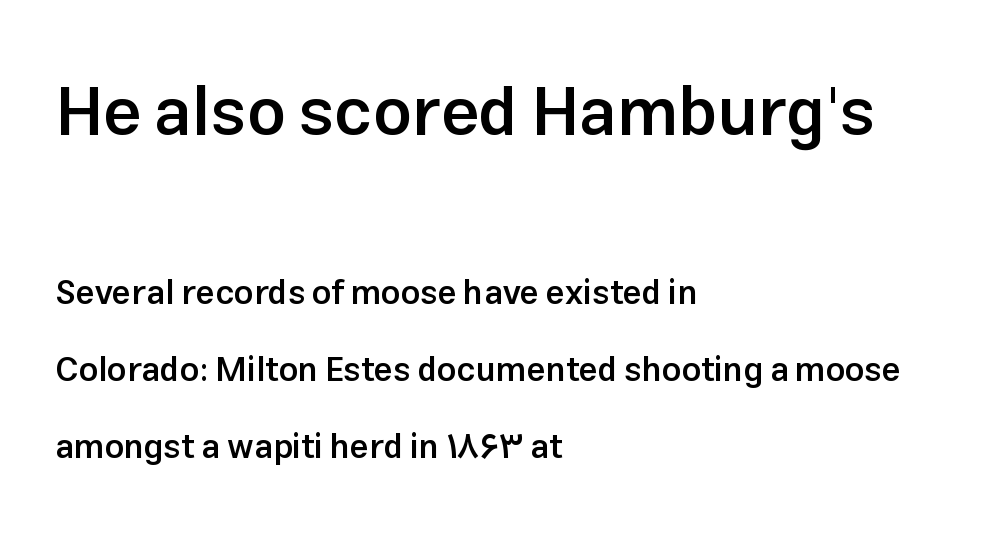
The image shows 68 px semibold sans-serif type, upright; set left-aligned, loose line spacing (2.27x), normal letter spacing, not underlined; the first (top) block is 2.0x larger; low stroke contrast and a medium x-height.
